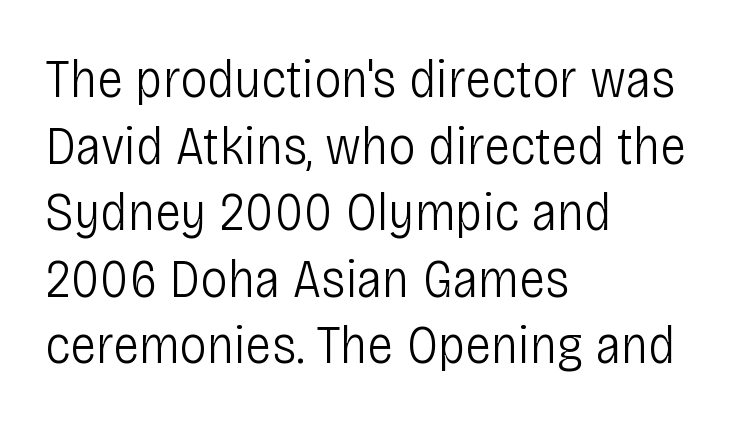
Q: Is the text bold? A: No.
Q: Is the text italic (slanted)? A: No, it is upright.
Q: Is the typeface a serif or a sans-serif typeface? A: Sans-serif.
Q: Is the text underlined? A: No.
Q: How is the paragraph aligned? A: Left-aligned.
Q: Is the spacing between letters normal or unusually wide? A: Normal.
Q: Width (condensed, normal, or wide)? A: Condensed.
Q: Stroke contrast? A: Low.
Q: x-height? A: Large.
Q: Monospaced? A: No.
